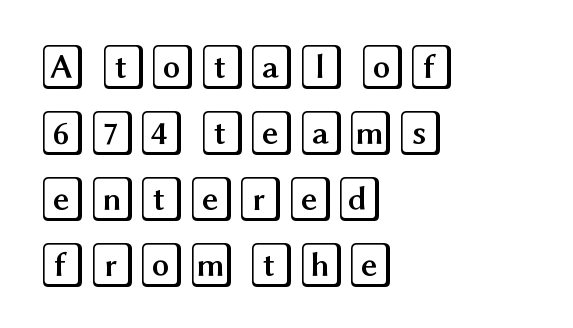
{"italic": "no", "width": "wide", "x_height": "large", "underline": "no", "align": "left", "line_spacing": "normal", "line_spacing_ratio": 1.47, "letter_spacing": "normal", "letter_spacing_em": 0.0, "glyph_px": 45}
